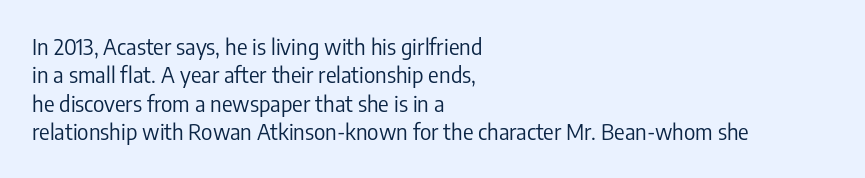
The image shows 22 px text type, upright; set left-aligned, normal line spacing (1.29x), normal letter spacing, not underlined.
